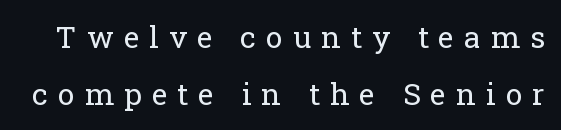
The image shows 30 px regular-weight serif type, upright; set loose line spacing (1.9x), unusually wide letter spacing (+0.34 em), not underlined; low stroke contrast and a medium x-height.
